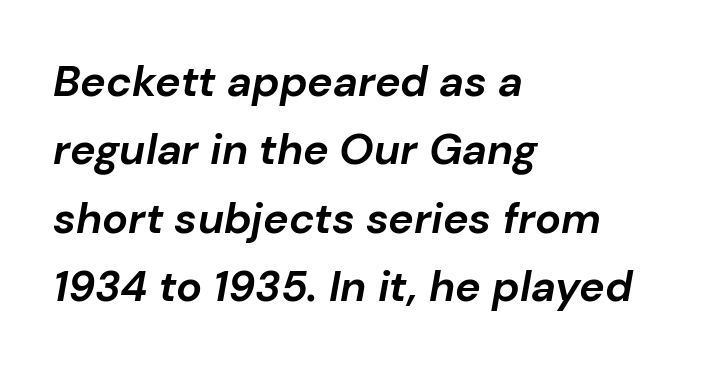
{"italic": "yes", "lean": "right", "slant_degrees": 10, "bold": "yes", "weight": "bold", "width": "normal", "stroke_contrast": "low", "x_height": "medium", "monospaced": "no", "underline": "no", "align": "left", "line_spacing": "normal", "line_spacing_ratio": 1.59, "letter_spacing": "normal", "letter_spacing_em": 0.0, "glyph_px": 43}
